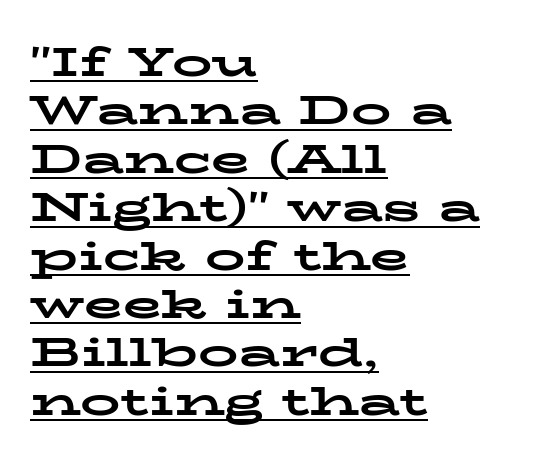
The image shows 40 px bold, wide serif type, upright; set left-aligned, line spacing 1.21x, normal letter spacing, underlined; low stroke contrast and a medium x-height.
